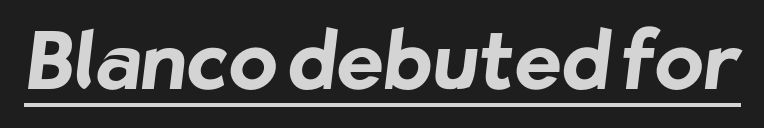
Q: Is the text bold? A: Yes.
Q: Is the typeface a serif or a sans-serif typeface? A: Sans-serif.
Q: Is the text underlined? A: Yes.
Q: Is the spacing between letters normal or unusually wide? A: Normal.
Q: Width (condensed, normal, or wide)? A: Normal.
Q: Stroke contrast? A: Low.
Q: x-height? A: Medium.
Q: Monospaced? A: No.
